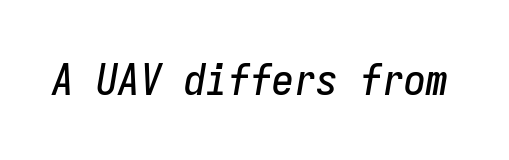
{"italic": "yes", "lean": "right", "slant_degrees": 9, "width": "condensed", "stroke_contrast": "low", "x_height": "medium", "monospaced": "yes", "underline": "no", "letter_spacing": "normal", "letter_spacing_em": 0.0, "glyph_px": 44}
